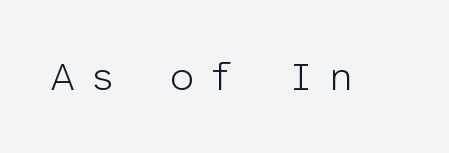
{"serif": "no", "italic": "no", "bold": "no", "weight": "light", "width": "normal", "stroke_contrast": "low", "x_height": "medium", "monospaced": "yes", "underline": "no", "letter_spacing": "wide", "letter_spacing_em": 0.36, "glyph_px": 40}
